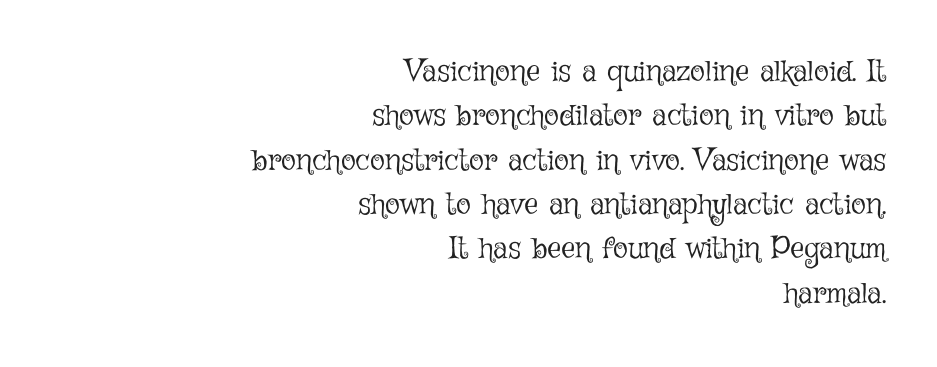
{"italic": "no", "bold": "no", "weight": "light", "width": "normal", "stroke_contrast": "low", "x_height": "medium", "monospaced": "no", "underline": "no", "align": "right", "line_spacing": "normal", "line_spacing_ratio": 1.43, "letter_spacing": "normal", "letter_spacing_em": 0.0, "glyph_px": 31}
